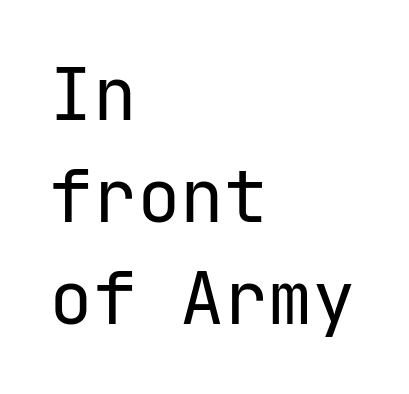
{"serif": "no", "italic": "no", "bold": "no", "weight": "regular", "width": "normal", "stroke_contrast": "low", "x_height": "medium", "monospaced": "yes", "underline": "no", "align": "left", "line_spacing": "normal", "line_spacing_ratio": 1.4, "letter_spacing": "normal", "letter_spacing_em": 0.0, "glyph_px": 73}
